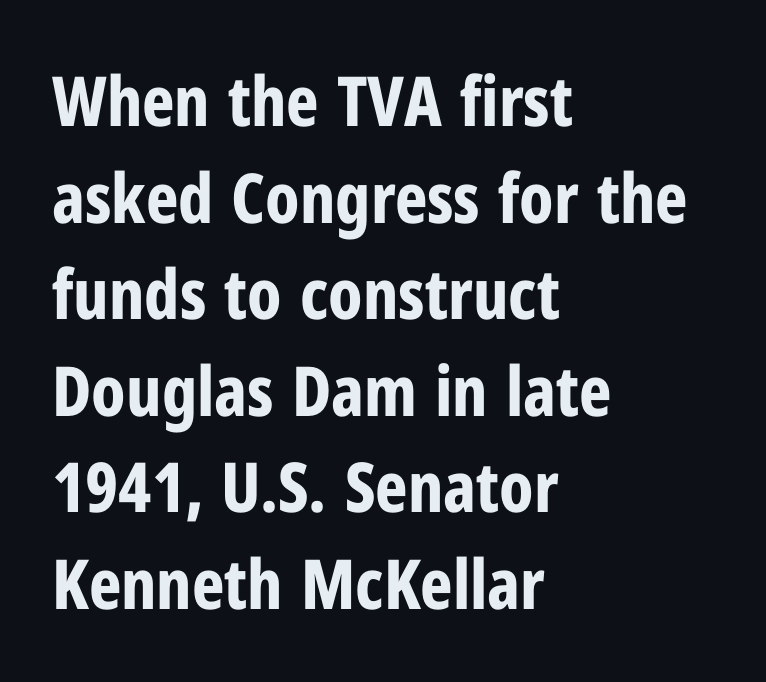
{"serif": "no", "italic": "no", "bold": "yes", "weight": "bold", "width": "condensed", "stroke_contrast": "low", "x_height": "medium", "monospaced": "no", "underline": "no", "align": "left", "line_spacing": "normal", "line_spacing_ratio": 1.4, "letter_spacing": "normal", "letter_spacing_em": 0.0, "glyph_px": 69}
